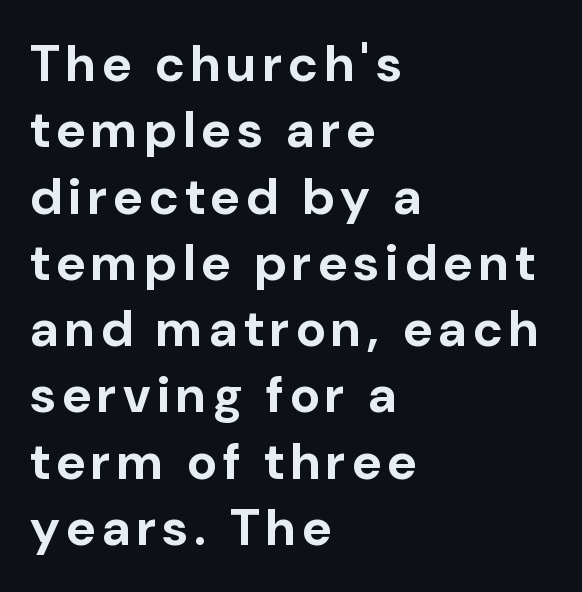
Varying glyph widths throughout — classic text-font behaviour. Nobody drew a line under any word here. Tall strokes in this sample are plumb rather than angled. These lines sit exactly where default settings would place them.
